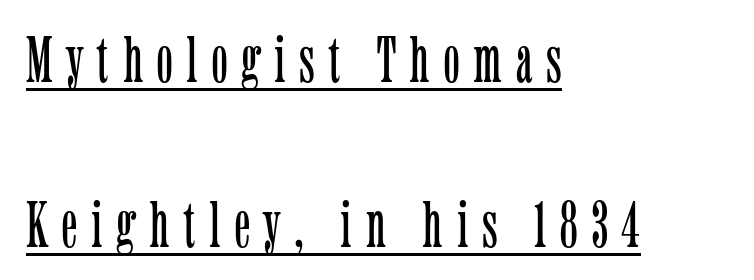
Q: Is the text bold? A: No.
Q: Is the text italic (slanted)? A: No, it is upright.
Q: Is the typeface a serif or a sans-serif typeface? A: Serif.
Q: Is the text underlined? A: Yes.
Q: How is the paragraph aligned? A: Left-aligned.
Q: Is the spacing between letters normal or unusually wide? A: Unusually wide.
Q: Is the spacing between lines tight, normal or loose? A: Loose.
Q: Width (condensed, normal, or wide)? A: Condensed.
Q: Stroke contrast? A: Low.
Q: x-height? A: Medium.
Q: Monospaced? A: No.
